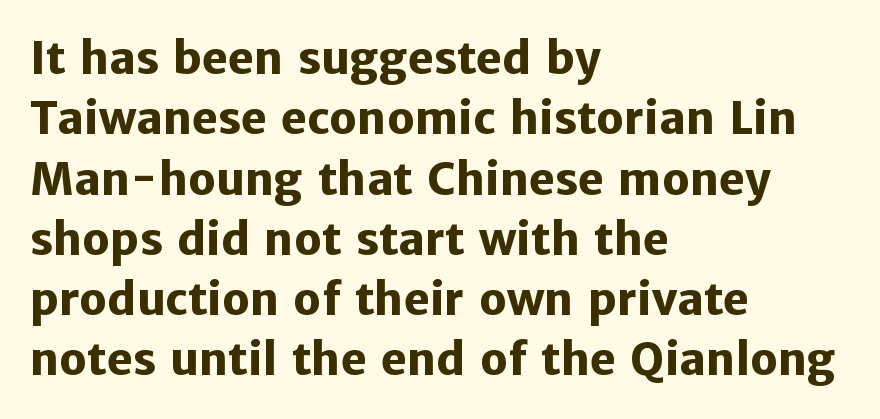
The image shows 44 px heavy sans-serif type, upright; set left-aligned, normal line spacing (1.37x), normal letter spacing, not underlined; low stroke contrast and a medium x-height.
